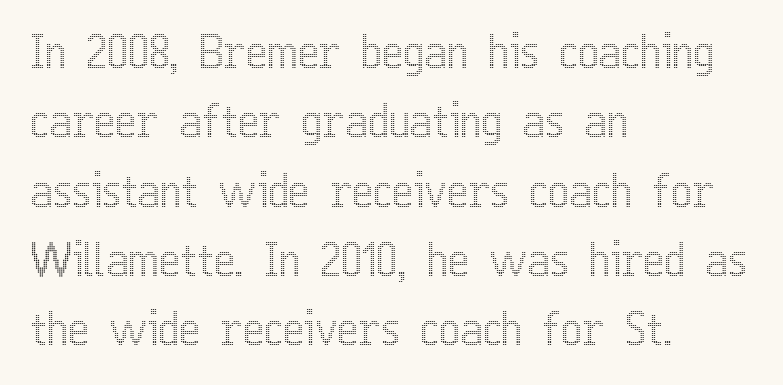
Proportional: the letters do not fall into vertical columns. Descenders hang freely into open space. The lines are quadded left. Glyph-to-glyph distance matches everyday printed text. Honestly, the row spacing looks completely unremarkable. Posture: vertical.
